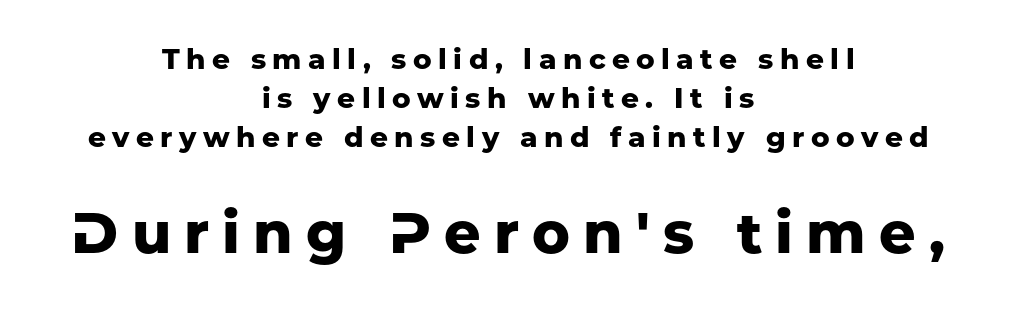
The image shows 57 px heavy sans-serif type, upright; set centered, normal line spacing (1.39x), unusually wide letter spacing (+0.23 em), not underlined; the second (bottom) block is 2.04x larger; low stroke contrast and a medium x-height.
